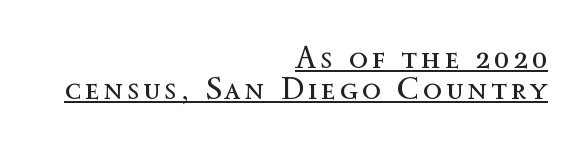
Q: Is the text bold? A: No.
Q: Is the text italic (slanted)? A: No, it is upright.
Q: Is the text underlined? A: Yes.
Q: How is the paragraph aligned? A: Right-aligned.
Q: Is the spacing between lines tight, normal or loose? A: Tight.
Q: Width (condensed, normal, or wide)? A: Normal.
Q: x-height? A: Medium.
Q: Monospaced? A: No.
